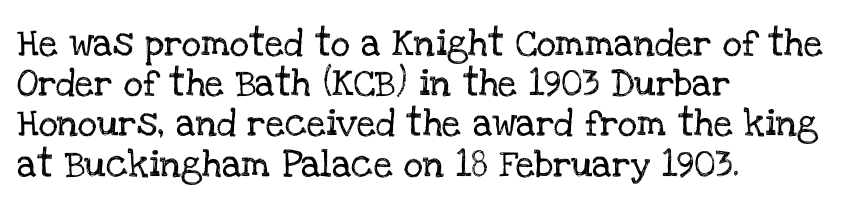
The image shows 27 px text type, upright; set left-aligned, normal line spacing (1.49x), normal letter spacing, not underlined.
